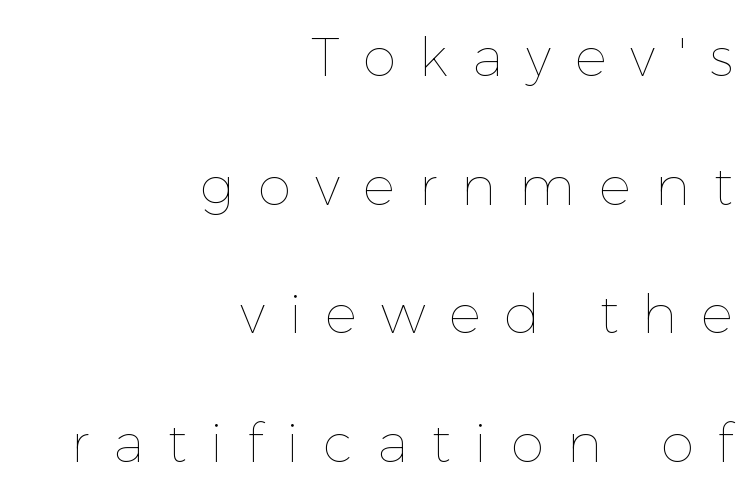
{"italic": "no", "bold": "no", "weight": "thin", "width": "normal", "stroke_contrast": "low", "x_height": "medium", "monospaced": "no", "underline": "no", "align": "right", "line_spacing": "loose", "line_spacing_ratio": 2.38, "letter_spacing": "wide", "letter_spacing_em": 0.44, "glyph_px": 54}
